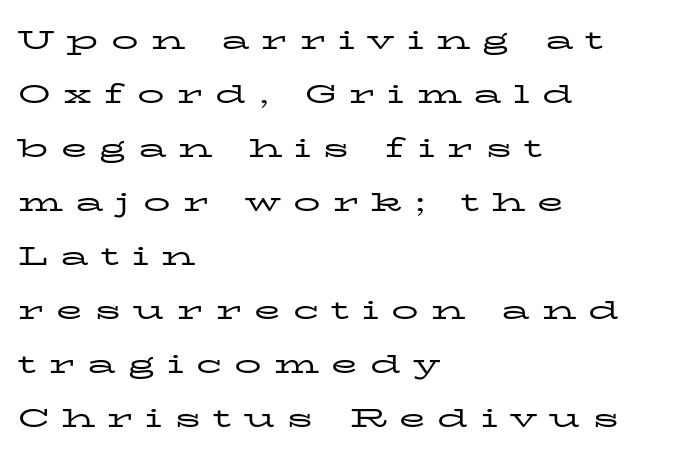
Q: Is the text bold? A: No.
Q: Is the text italic (slanted)? A: No, it is upright.
Q: Is the text underlined? A: No.
Q: How is the paragraph aligned? A: Left-aligned.
Q: Is the spacing between letters normal or unusually wide? A: Unusually wide.
Q: Is the spacing between lines tight, normal or loose? A: Loose.
